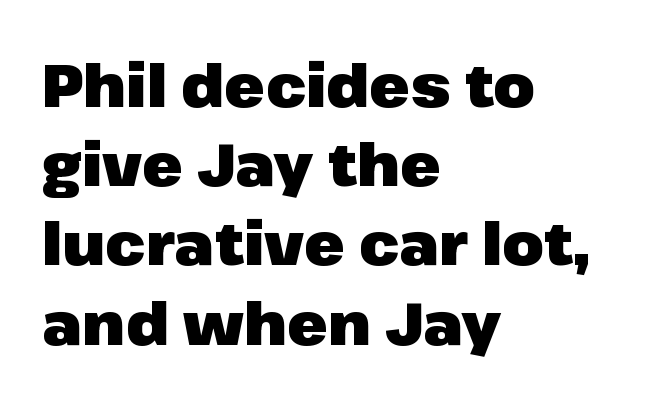
The leading is moderate, giving the passage an even texture. Notice how thick the strokes are: this is what a full bold looks like. Bare-footed words on every line. There is no visible air inserted between adjacent glyphs. The text block is weighted toward the left margin, trailing off unevenly rightward.
